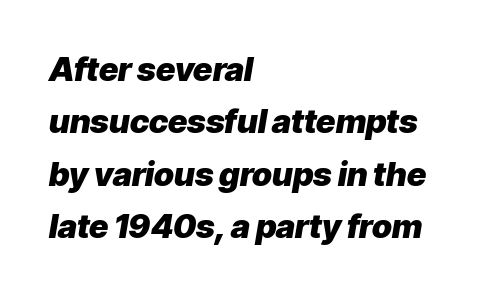
{"italic": "yes", "lean": "right", "slant_degrees": 9, "bold": "yes", "weight": "heavy", "width": "normal", "stroke_contrast": "low", "x_height": "medium", "monospaced": "no", "underline": "no", "align": "left", "line_spacing": "normal", "line_spacing_ratio": 1.59, "letter_spacing": "normal", "letter_spacing_em": 0.0, "glyph_px": 33}
